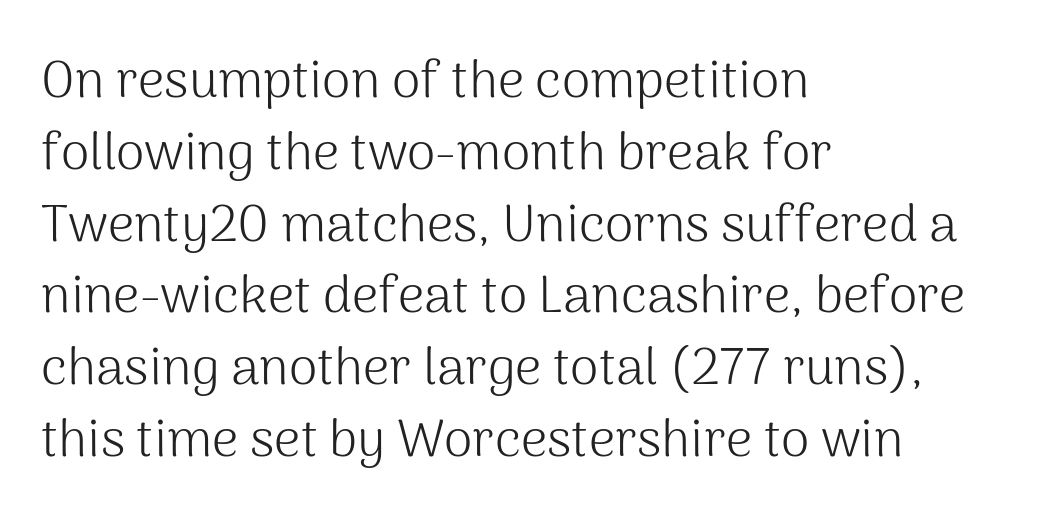
Q: Is the text bold? A: No.
Q: Is the text italic (slanted)? A: No, it is upright.
Q: Is the typeface a serif or a sans-serif typeface? A: Sans-serif.
Q: Is the text underlined? A: No.
Q: How is the paragraph aligned? A: Left-aligned.
Q: Is the spacing between letters normal or unusually wide? A: Normal.
Q: Is the spacing between lines tight, normal or loose? A: Normal.
Q: Width (condensed, normal, or wide)? A: Normal.
Q: Stroke contrast? A: Medium.
Q: x-height? A: Medium.
Q: Monospaced? A: No.
